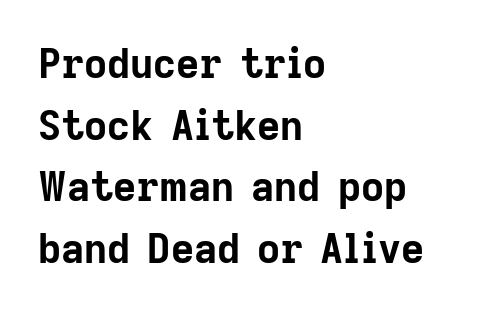
The passage shown has conventional tracking throughout. As a designer I'd log this as weight 700, bold. Type without underlining. Notice how the passage keeps a crisp vertical edge on the left only.
